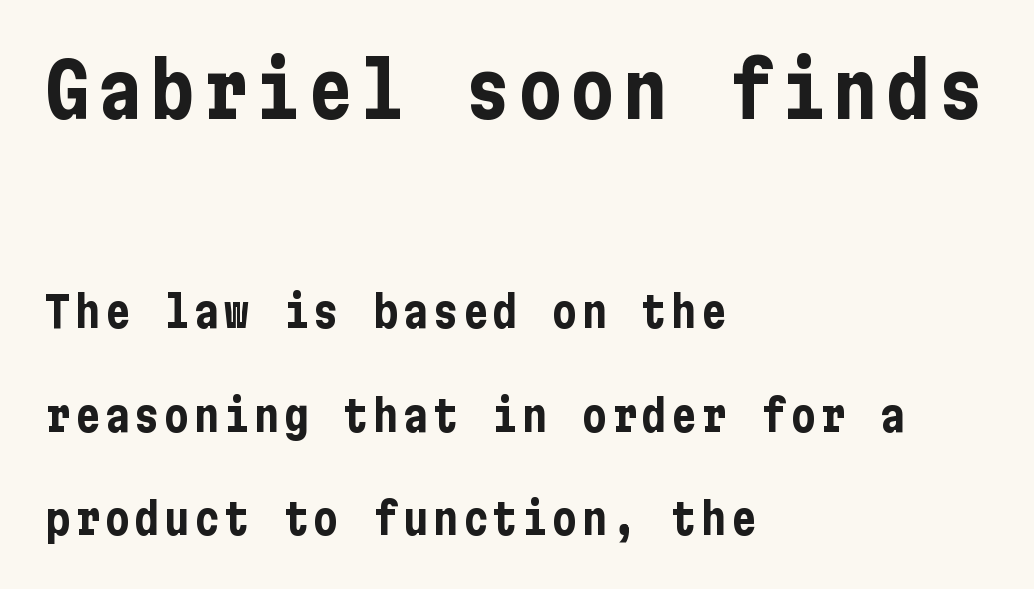
The image shows 74 px bold, condensed sans-serif type, upright; set left-aligned, loose line spacing (2.46x), not underlined; the first (top) block is 1.76x larger; low stroke contrast and a medium x-height.
